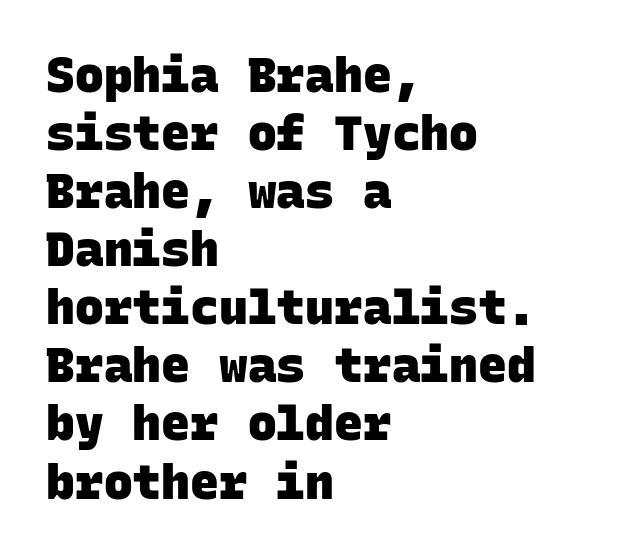
Q: Is the text bold? A: Yes.
Q: Is the typeface a serif or a sans-serif typeface? A: Sans-serif.
Q: Is the text underlined? A: No.
Q: How is the paragraph aligned? A: Left-aligned.
Q: Is the spacing between letters normal or unusually wide? A: Normal.
Q: Width (condensed, normal, or wide)? A: Normal.
Q: Stroke contrast? A: Low.
Q: x-height? A: Large.
Q: Monospaced? A: Yes.
